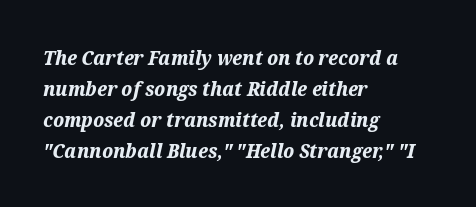
{"italic": "yes", "lean": "right", "slant_degrees": 12, "bold": "yes", "underline": "no", "align": "left", "line_spacing": "normal", "line_spacing_ratio": 1.55, "letter_spacing": "normal", "letter_spacing_em": 0.0, "glyph_px": 20}
